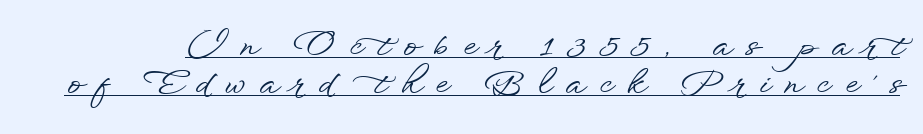
The image shows 33 px wide sans-serif type; set line spacing 1.16x, unusually wide letter spacing (+0.43 em), underlined; low stroke contrast and a small x-height.
